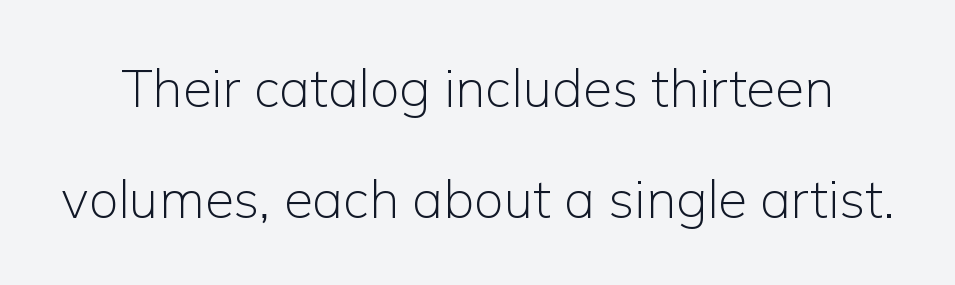
Q: Is the text bold? A: No.
Q: Is the text italic (slanted)? A: No, it is upright.
Q: Is the typeface a serif or a sans-serif typeface? A: Sans-serif.
Q: Is the text underlined? A: No.
Q: Is the spacing between letters normal or unusually wide? A: Normal.
Q: Is the spacing between lines tight, normal or loose? A: Loose.
Q: Width (condensed, normal, or wide)? A: Normal.
Q: Stroke contrast? A: Low.
Q: x-height? A: Medium.
Q: Monospaced? A: No.
